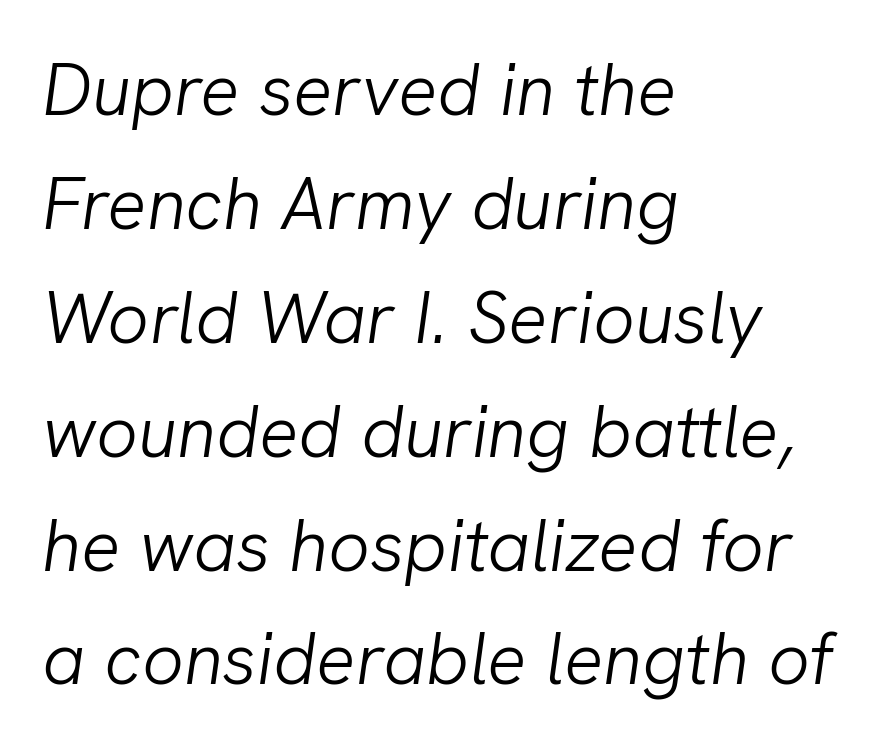
{"italic": "yes", "lean": "right", "slant_degrees": 8, "bold": "no", "weight": "light", "width": "normal", "stroke_contrast": "low", "x_height": "medium", "monospaced": "no", "underline": "no", "align": "left", "line_spacing": "normal", "line_spacing_ratio": 1.56, "letter_spacing": "normal", "letter_spacing_em": 0.0, "glyph_px": 73}
